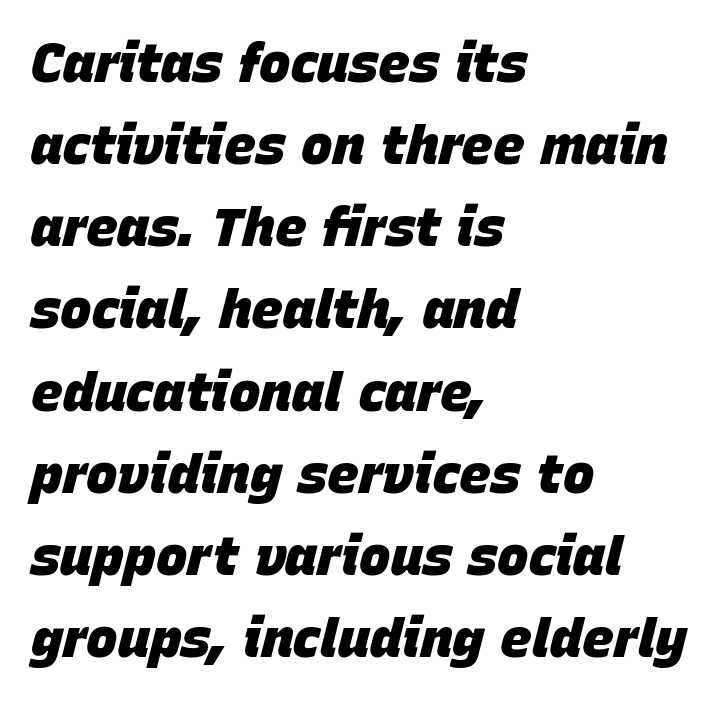
You can tell it's italic because the verticals aren't actually vertical. Think of a printed novel: that variable character pitch is what you see here. Each new line begins a customary step beneath the previous one. Letters rest on an invisible, unmarked baseline.
